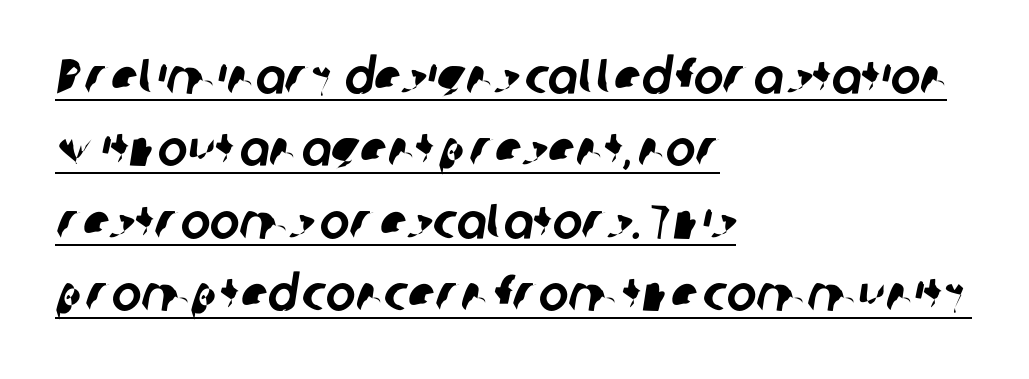
The image shows 50 px sans-serif type; set left-aligned, normal line spacing (1.45x), normal letter spacing, underlined; low stroke contrast and a medium x-height.
